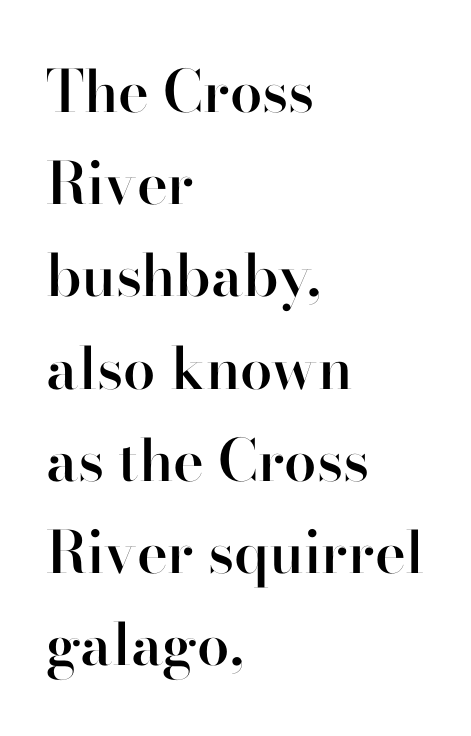
{"serif": "no", "italic": "no", "bold": "semi", "weight": "semibold", "width": "normal", "stroke_contrast": "high", "x_height": "small", "monospaced": "no", "underline": "no", "align": "left", "line_spacing": "normal", "line_spacing_ratio": 1.59, "letter_spacing": "normal", "letter_spacing_em": 0.0, "glyph_px": 58}
